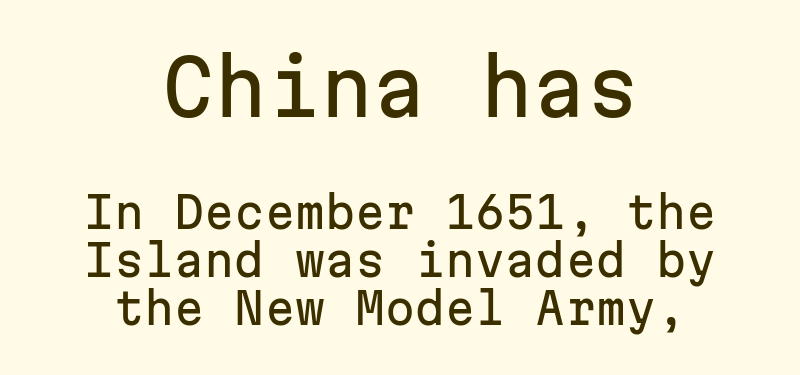
A student would call this center alignment; a typographer would say set centered. Character size in the leading block exceeds that of the trailing block. Beneath every word, the page is bare. Tall strokes in this sample are plumb rather than angled. The face used here is monospaced, like something from a code editor.
